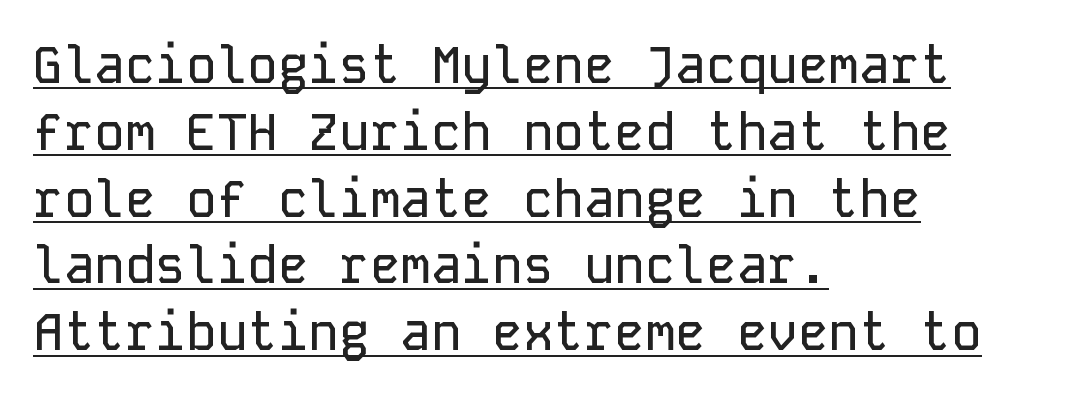
Q: Is the text italic (slanted)? A: No, it is upright.
Q: Is the typeface a serif or a sans-serif typeface? A: Sans-serif.
Q: Is the text underlined? A: Yes.
Q: How is the paragraph aligned? A: Left-aligned.
Q: Is the spacing between letters normal or unusually wide? A: Normal.
Q: Is the spacing between lines tight, normal or loose? A: Normal.
Q: Width (condensed, normal, or wide)? A: Normal.
Q: Stroke contrast? A: Low.
Q: x-height? A: Medium.
Q: Monospaced? A: Yes.
